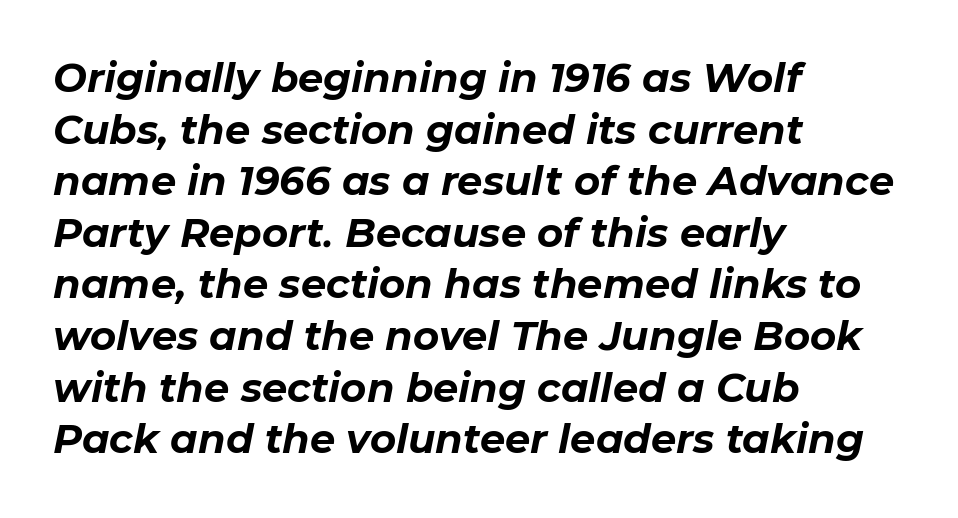
Q: Is the text bold? A: Yes.
Q: Is the text italic (slanted)? A: Yes, it leans right by about 11 degrees.
Q: Is the text underlined? A: No.
Q: How is the paragraph aligned? A: Left-aligned.
Q: Is the spacing between letters normal or unusually wide? A: Normal.
Q: Is the spacing between lines tight, normal or loose? A: Normal.
Q: Width (condensed, normal, or wide)? A: Normal.
Q: Stroke contrast? A: Low.
Q: x-height? A: Medium.
Q: Monospaced? A: No.
